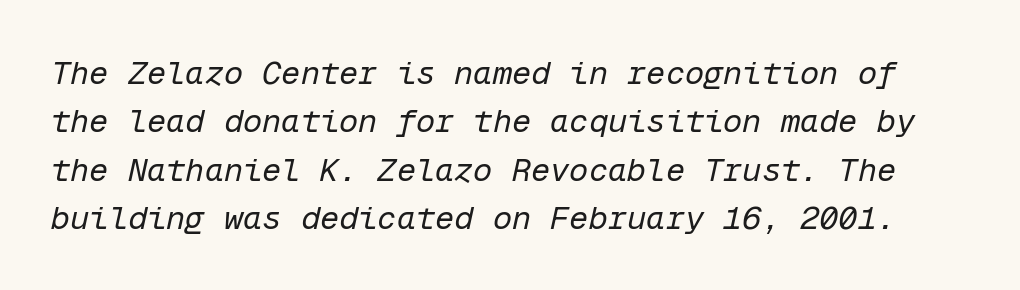
{"italic": "yes", "lean": "right", "slant_degrees": 12, "bold": "no", "weight": "regular", "width": "normal", "stroke_contrast": "low", "x_height": "medium", "monospaced": "yes", "underline": "no", "line_spacing": "normal", "line_spacing_ratio": 1.51, "letter_spacing": "normal", "letter_spacing_em": 0.0, "glyph_px": 32}
